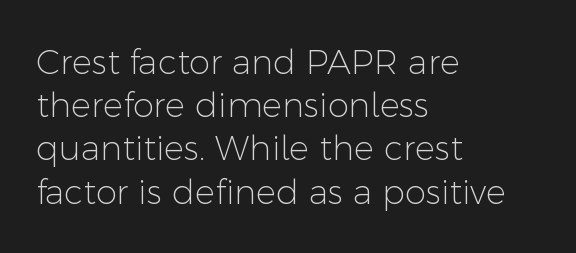
The image shows 34 px light sans-serif type, upright; set left-aligned, normal line spacing (1.27x), normal letter spacing, not underlined; low stroke contrast and a medium x-height.
